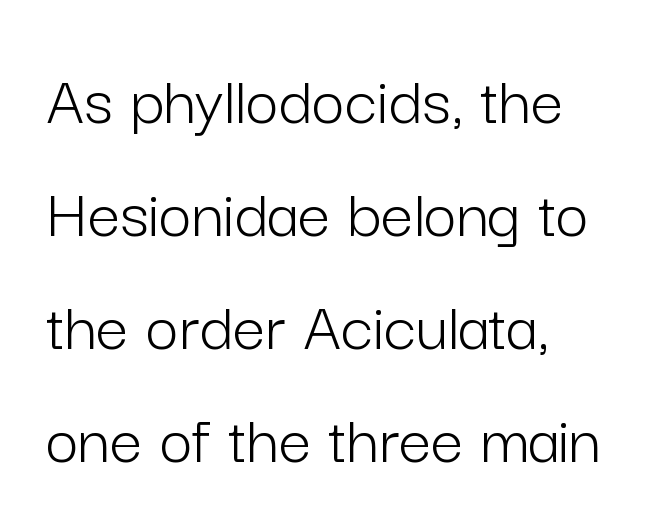
The image shows 72 px light sans-serif type, upright; set left-aligned, normal line spacing (1.57x), normal letter spacing, not underlined; low stroke contrast and a medium x-height.
